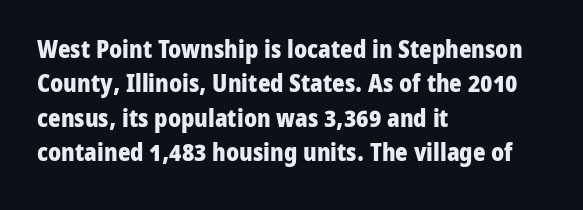
The passage shown is emphatically bold. The space directly below the letters is spotless. Italic? Not at all — the glyphs are vertical. The block of text has a typical density, with ordinary space between rows.
